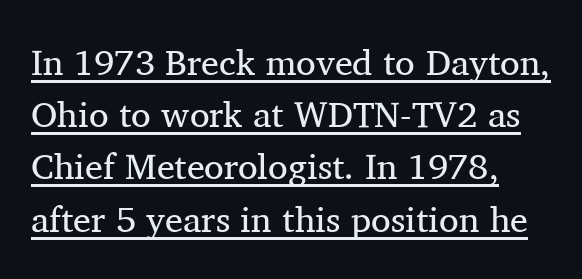
{"serif": "yes", "italic": "no", "bold": "no", "weight": "regular", "width": "normal", "stroke_contrast": "medium", "x_height": "medium", "monospaced": "no", "underline": "yes", "align": "left", "line_spacing": "normal", "line_spacing_ratio": 1.45, "letter_spacing": "normal", "letter_spacing_em": 0.0, "glyph_px": 36}
